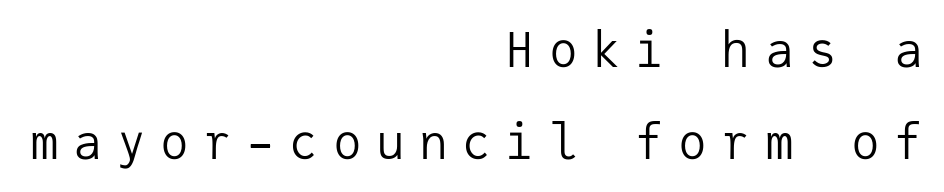
{"serif": "no", "italic": "no", "bold": "no", "weight": "regular", "width": "normal", "stroke_contrast": "low", "x_height": "medium", "monospaced": "yes", "underline": "no", "align": "right", "line_spacing": "loose", "line_spacing_ratio": 1.92, "letter_spacing": "wide", "letter_spacing_em": 0.3, "glyph_px": 48}
